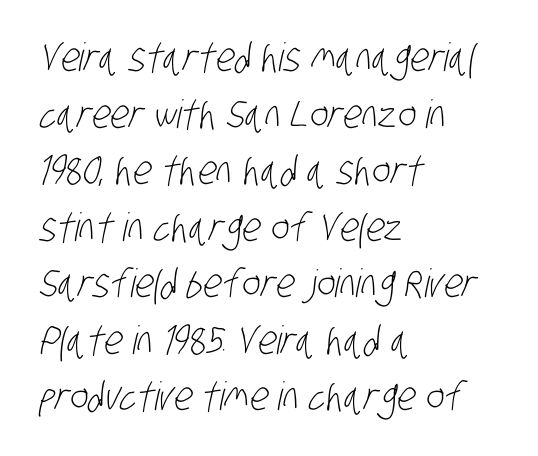
These lines keep a tight, regular rhythm from letter to letter. Glance below the letters and you will spot only blank space. Each new line begins a customary step beneath the previous one. The lines in this sample share a left origin and differ only in where they stop.
